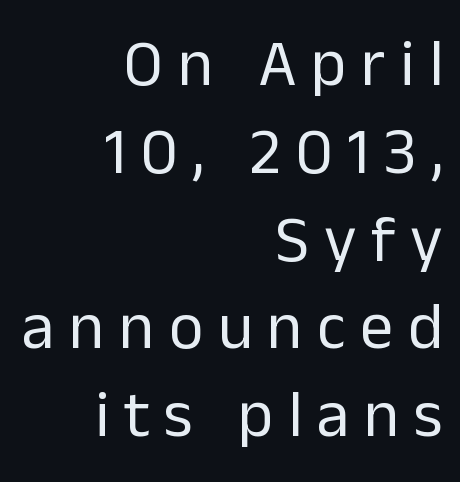
Italic: no, the glyphs are upright roman. Only glyphs here, with clear space below each row. Is the type heavy? It reads as light-to-regular instead. Short and long lines alike share a common ending point at right.
